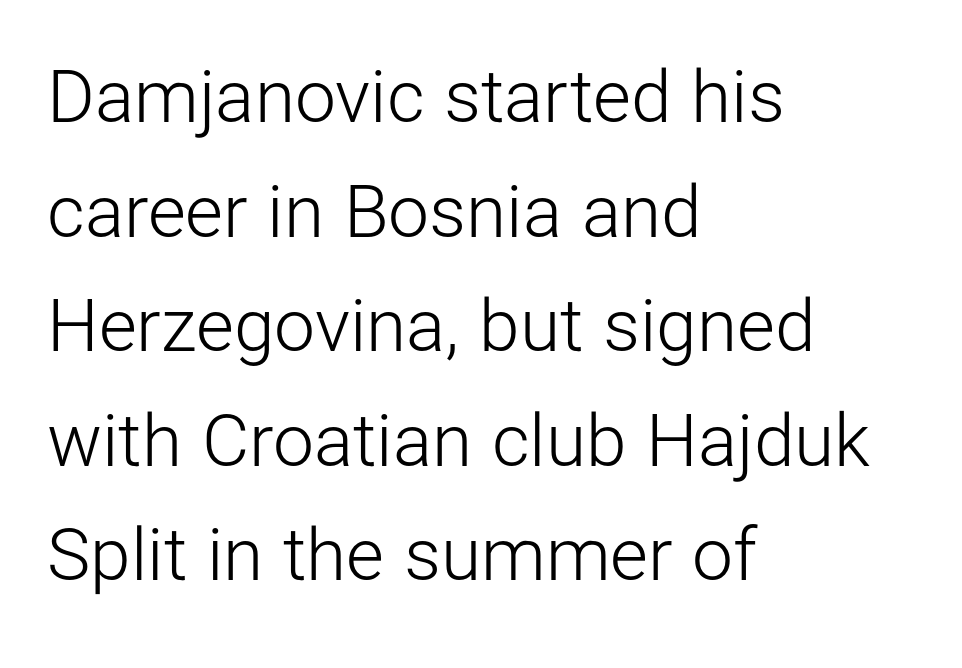
{"serif": "no", "italic": "no", "bold": "no", "weight": "light", "width": "normal", "stroke_contrast": "low", "x_height": "medium", "monospaced": "no", "underline": "no", "align": "left", "line_spacing": "normal", "line_spacing_ratio": 1.57, "letter_spacing": "normal", "letter_spacing_em": 0.0, "glyph_px": 73}
